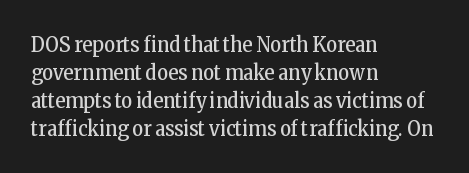
{"italic": "no", "bold": "no", "underline": "no", "align": "left", "line_spacing": "normal", "line_spacing_ratio": 1.33, "letter_spacing": "normal", "letter_spacing_em": 0.0, "glyph_px": 21}
